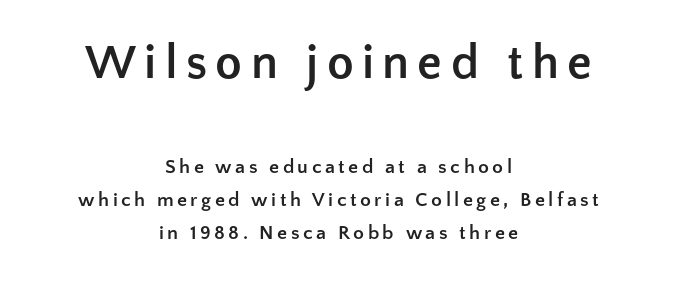
{"serif": "no", "italic": "no", "bold": "yes", "weight": "semibold", "width": "normal", "stroke_contrast": "low", "x_height": "medium", "monospaced": "no", "underline": "no", "align": "center", "line_spacing": "normal", "line_spacing_ratio": 1.65, "larger_block": "first", "size_ratio": 2.45, "glyph_px": 49}
